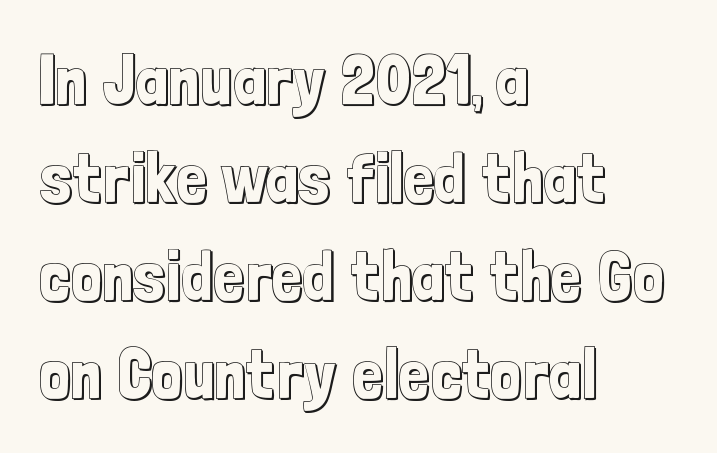
Q: Is the text italic (slanted)? A: No, it is upright.
Q: Is the text underlined? A: No.
Q: How is the paragraph aligned? A: Left-aligned.
Q: Is the spacing between letters normal or unusually wide? A: Normal.
Q: Is the spacing between lines tight, normal or loose? A: Normal.
Q: Width (condensed, normal, or wide)? A: Condensed.
Q: x-height? A: Medium.
Q: Monospaced? A: No.
